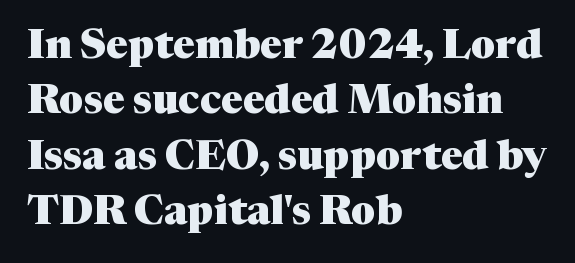
Q: Is the text bold? A: Yes.
Q: Is the text italic (slanted)? A: No, it is upright.
Q: Is the typeface a serif or a sans-serif typeface? A: Serif.
Q: Is the text underlined? A: No.
Q: How is the paragraph aligned? A: Left-aligned.
Q: Is the spacing between letters normal or unusually wide? A: Normal.
Q: Is the spacing between lines tight, normal or loose? A: Normal.
Q: Width (condensed, normal, or wide)? A: Normal.
Q: Stroke contrast? A: Medium.
Q: x-height? A: Medium.
Q: Monospaced? A: No.
